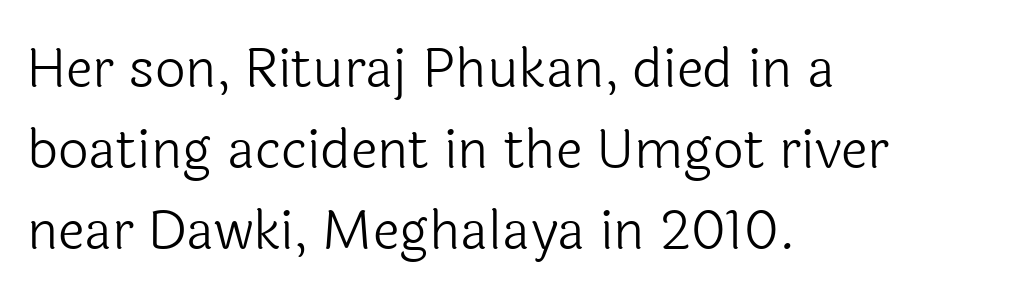
{"serif": "no", "italic": "no", "bold": "no", "weight": "light", "width": "normal", "x_height": "medium", "monospaced": "no", "underline": "no", "align": "left", "line_spacing": "normal", "line_spacing_ratio": 1.5, "letter_spacing": "normal", "letter_spacing_em": 0.0, "glyph_px": 54}
